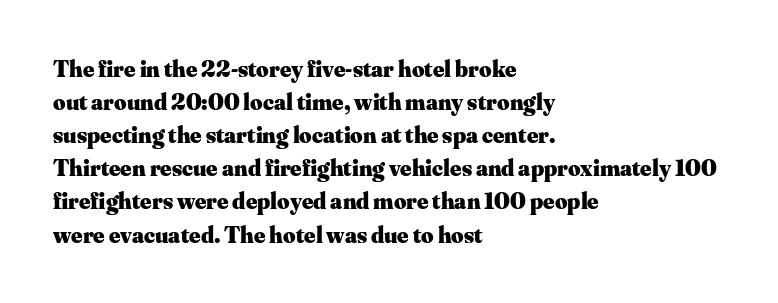
These lines keep a tight, regular rhythm from letter to letter. Heavy-handed strokes throughout: this text is bold. A normal amount of white space separates one row of letters from the next. The font's upright variant was chosen for this text. The string is rendered with underlining switched off. Which margin do the lines hug? The left one — the right edge is uneven.
